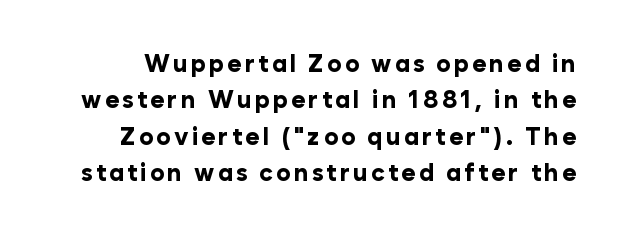
The image shows 24 px bold type, upright; set normal line spacing (1.52x), not underlined.
